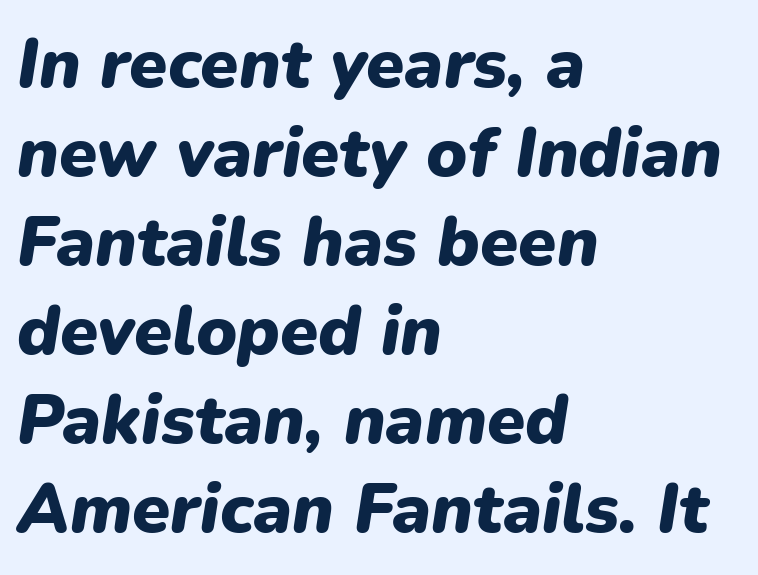
{"italic": "yes", "lean": "right", "slant_degrees": 9, "bold": "yes", "weight": "heavy", "width": "normal", "stroke_contrast": "low", "x_height": "medium", "monospaced": "no", "underline": "no", "align": "left", "line_spacing": "normal", "line_spacing_ratio": 1.29, "letter_spacing": "normal", "letter_spacing_em": 0.0, "glyph_px": 69}
